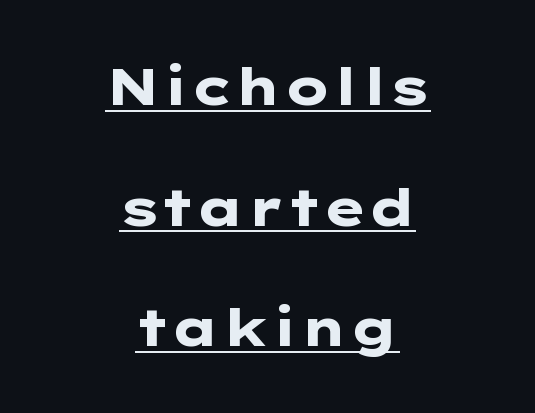
The image shows 52 px heavy, wide sans-serif type, upright; set centered, loose line spacing (2.32x), normal letter spacing, underlined; low stroke contrast and a medium x-height.
